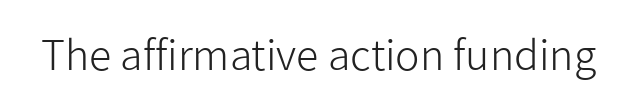
The image shows 41 px light sans-serif type, upright; set normal letter spacing, not underlined; low stroke contrast and a medium x-height.
